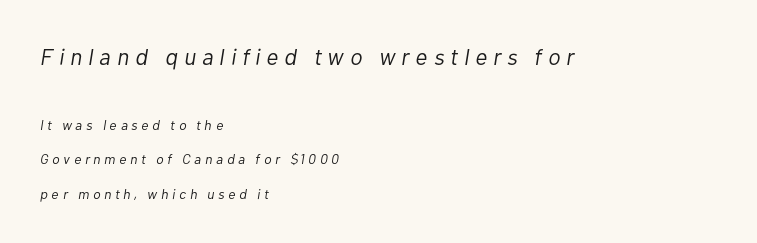
The image shows 23 px text type, italic (leaning right); set left-aligned, loose line spacing (2.46x), unusually wide letter spacing (+0.27 em), not underlined; the first (top) block is 1.64x larger.
